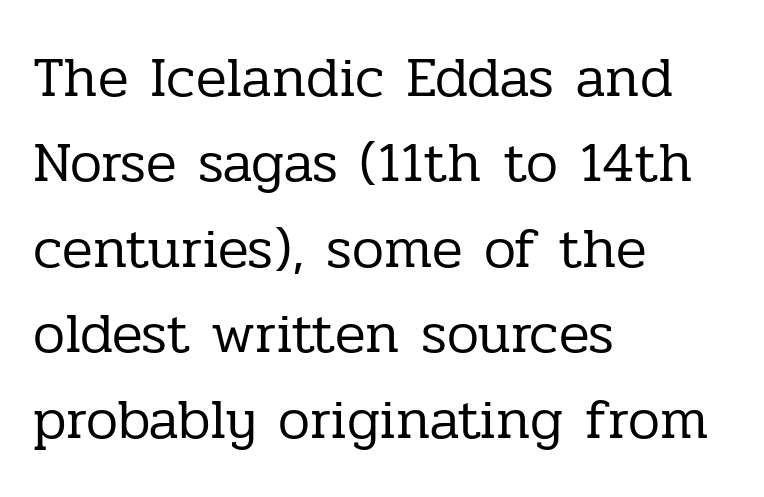
Q: Is the text bold? A: No.
Q: Is the text italic (slanted)? A: No, it is upright.
Q: Is the typeface a serif or a sans-serif typeface? A: Serif.
Q: Is the text underlined? A: No.
Q: How is the paragraph aligned? A: Left-aligned.
Q: Is the spacing between letters normal or unusually wide? A: Normal.
Q: Is the spacing between lines tight, normal or loose? A: Normal.
Q: Width (condensed, normal, or wide)? A: Normal.
Q: Stroke contrast? A: Low.
Q: x-height? A: Medium.
Q: Monospaced? A: No.
